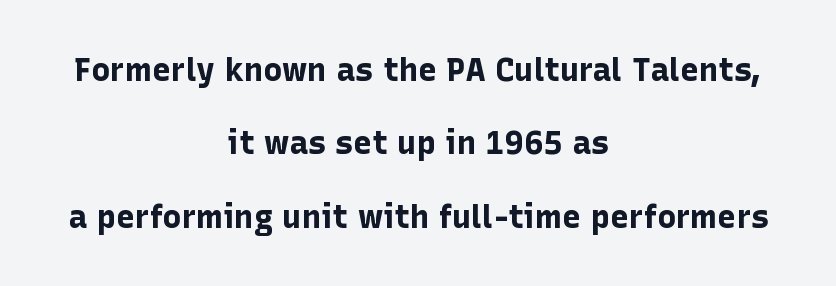
The image shows 32 px bold sans-serif type, upright; set centered, loose line spacing (2.29x), normal letter spacing, not underlined; low stroke contrast and a medium x-height.
